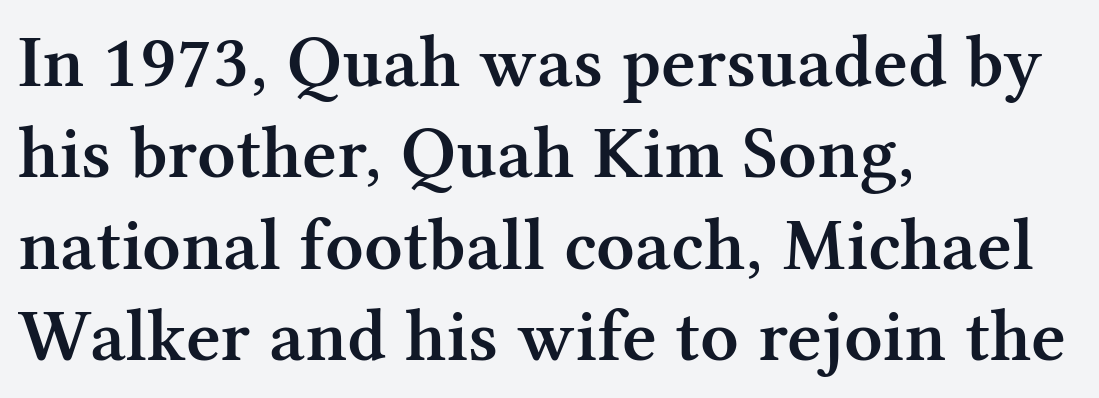
The image shows 75 px semibold serif type, upright; set left-aligned, line spacing 1.22x, normal letter spacing, not underlined; medium stroke contrast and a medium x-height.
